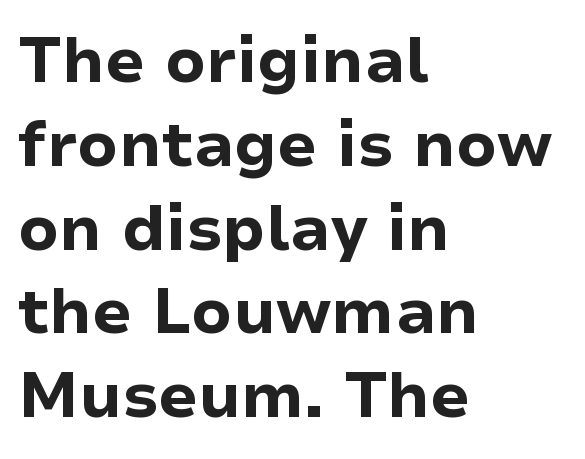
The horizontal fit of the characters is conventional and even. The letters carry no serifs — their stems end cleanly without finishing strokes. Bare-footed words on every line. A typesetter would call this proportional, since set widths differ per character.
